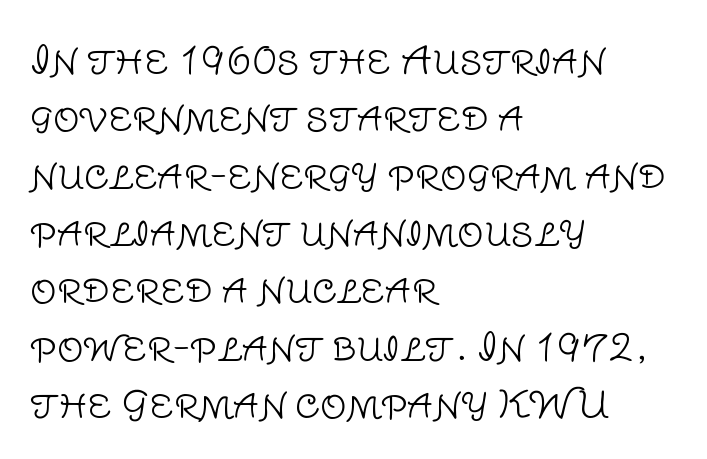
Summary of weight: not heavy and not bold. Do the characters align in a grid? No, the font is proportional. Students, note that the glyphs here touch the page at normal intervals. Is there much room between lines? A standard amount, neither cramped nor airy.
